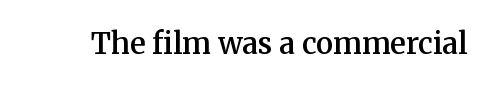
Q: Is the text bold? A: Semi-bold.
Q: Is the text italic (slanted)? A: No, it is upright.
Q: Is the typeface a serif or a sans-serif typeface? A: Serif.
Q: Is the text underlined? A: No.
Q: Is the spacing between letters normal or unusually wide? A: Normal.
Q: Width (condensed, normal, or wide)? A: Normal.
Q: Stroke contrast? A: Medium.
Q: x-height? A: Medium.
Q: Monospaced? A: No.
